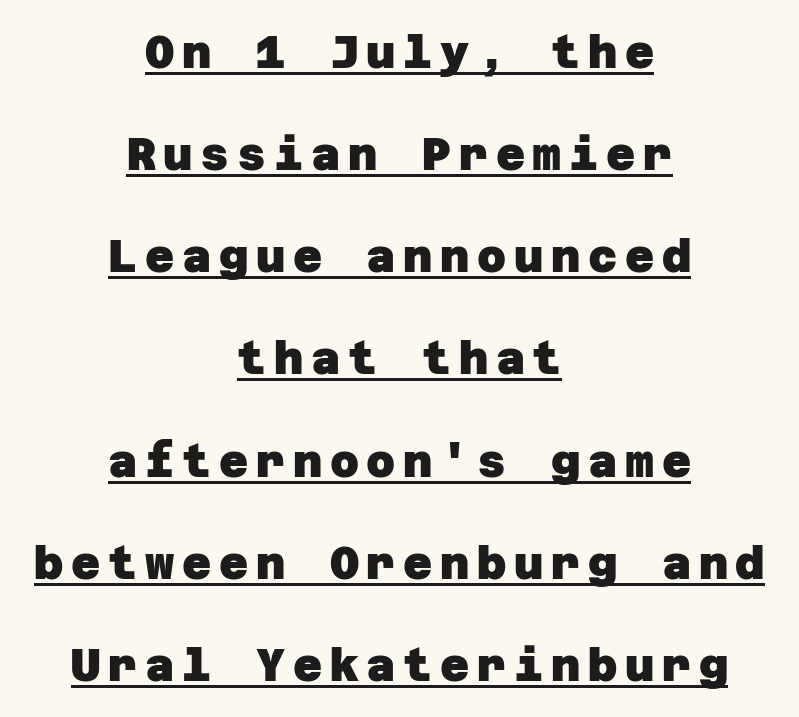
Q: Is the text bold? A: Yes.
Q: Is the typeface a serif or a sans-serif typeface? A: Sans-serif.
Q: Is the text underlined? A: Yes.
Q: How is the paragraph aligned? A: Centered.
Q: Is the spacing between lines tight, normal or loose? A: Loose.
Q: Width (condensed, normal, or wide)? A: Normal.
Q: Stroke contrast? A: Low.
Q: x-height? A: Large.
